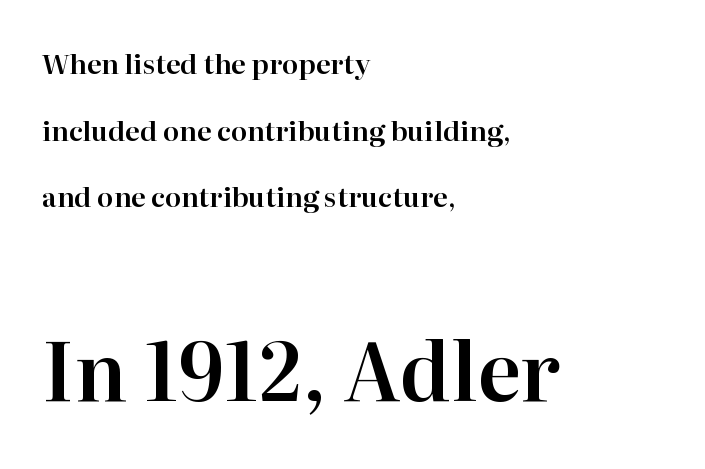
The image shows 80 px serif type, upright; set left-aligned, loose line spacing (2.47x), normal letter spacing, not underlined; the second (bottom) block is 2.96x larger; high stroke contrast and a medium x-height.
